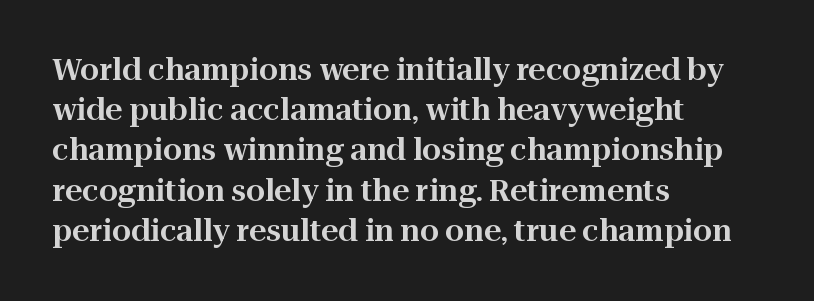
Q: Is the text italic (slanted)? A: No, it is upright.
Q: Is the typeface a serif or a sans-serif typeface? A: Serif.
Q: Is the text underlined? A: No.
Q: How is the paragraph aligned? A: Left-aligned.
Q: Is the spacing between letters normal or unusually wide? A: Normal.
Q: Is the spacing between lines tight, normal or loose? A: Normal.
Q: Width (condensed, normal, or wide)? A: Normal.
Q: Stroke contrast? A: High.
Q: x-height? A: Medium.
Q: Monospaced? A: No.
